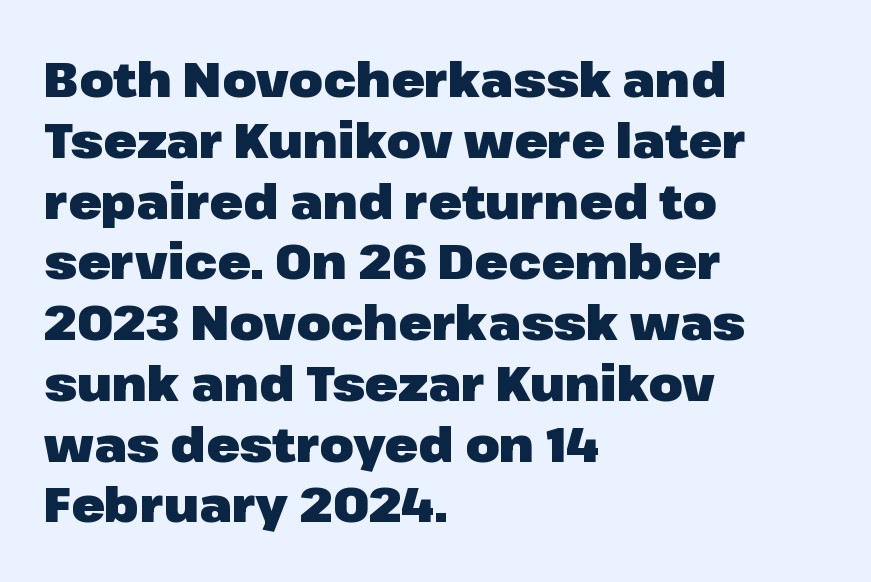
The image shows 49 px heavy sans-serif type, upright; set left-aligned, line spacing 1.24x, normal letter spacing, not underlined; low stroke contrast and a medium x-height.
